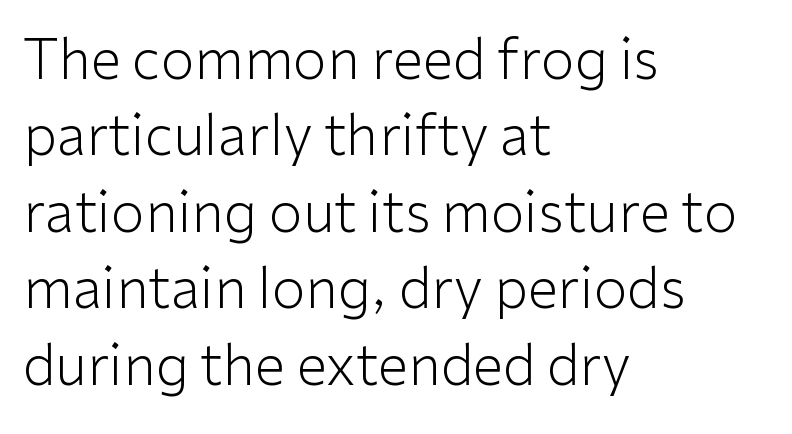
The image shows 55 px light sans-serif type, upright; set left-aligned, normal line spacing (1.39x), normal letter spacing, not underlined; low stroke contrast and a medium x-height.
